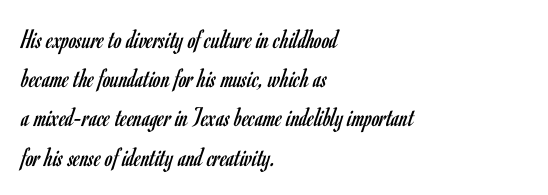
Q: Is the text bold? A: No.
Q: Is the text italic (slanted)? A: Yes.
Q: Is the typeface a serif or a sans-serif typeface? A: Sans-serif.
Q: Is the text underlined? A: No.
Q: How is the paragraph aligned? A: Left-aligned.
Q: Is the spacing between letters normal or unusually wide? A: Normal.
Q: Is the spacing between lines tight, normal or loose? A: Normal.
Q: Width (condensed, normal, or wide)? A: Condensed.
Q: Stroke contrast? A: Low.
Q: x-height? A: Small.
Q: Monospaced? A: No.
